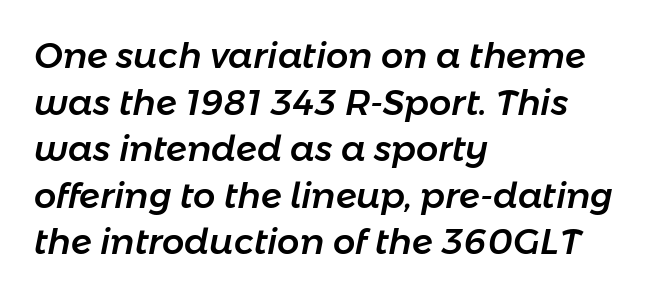
The image shows 35 px text type, italic (leaning right); set left-aligned, normal line spacing (1.33x), normal letter spacing, not underlined; low stroke contrast and a medium x-height.
